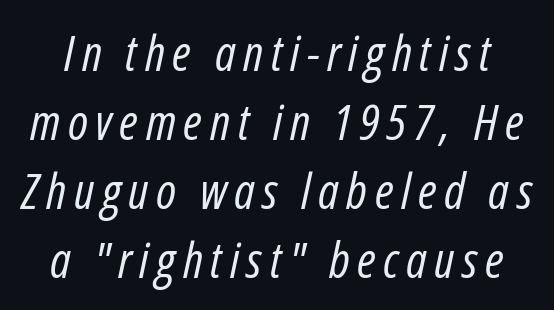
The passage shown is typed in a proportional face where columns would drift. You can tell it's italic because the verticals aren't actually vertical. Each row of text sits above clean, open space. The block of text has a typical density, with ordinary space between rows. The font is comparable to plain body text, perhaps lighter.
